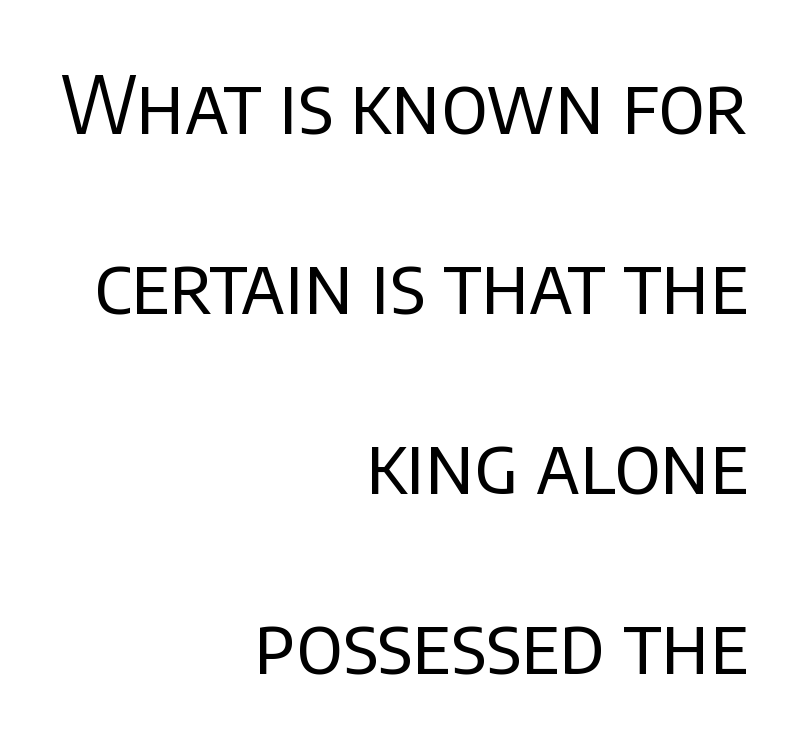
Q: Is the text bold? A: No.
Q: Is the text italic (slanted)? A: No, it is upright.
Q: Is the typeface a serif or a sans-serif typeface? A: Sans-serif.
Q: Is the text underlined? A: No.
Q: How is the paragraph aligned? A: Right-aligned.
Q: Is the spacing between letters normal or unusually wide? A: Normal.
Q: Is the spacing between lines tight, normal or loose? A: Loose.
Q: Width (condensed, normal, or wide)? A: Normal.
Q: Stroke contrast? A: Low.
Q: x-height? A: Large.
Q: Monospaced? A: No.
